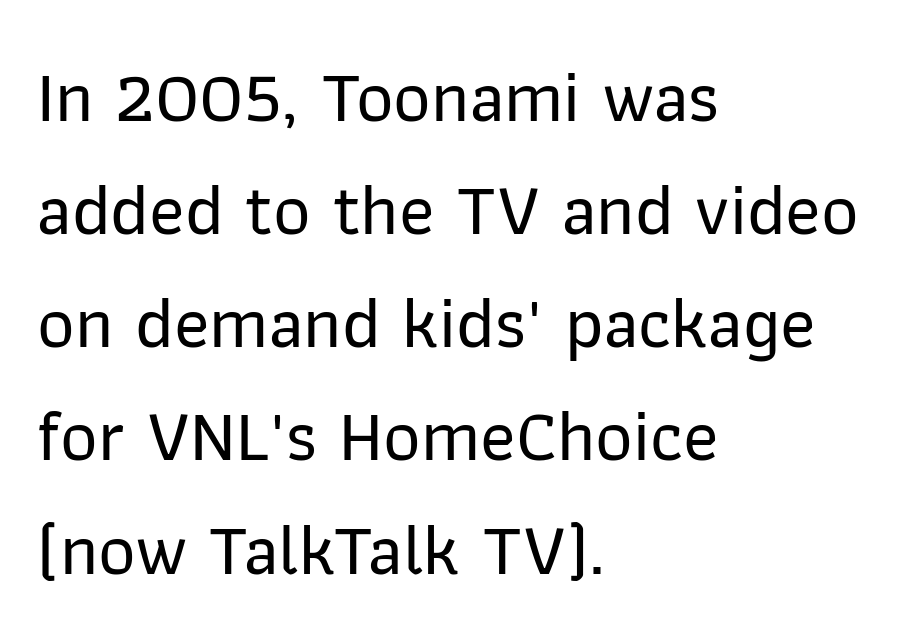
The face used here is a sans, in the tradition of grotesques and geometrics. Is this a fixed-width face? No — the glyphs have proportional, varying widths. The lines in this sample share a left origin and differ only in where they stop. Vertical strokes here are truly vertical. The lines sit at an ordinary, default distance from one another.
